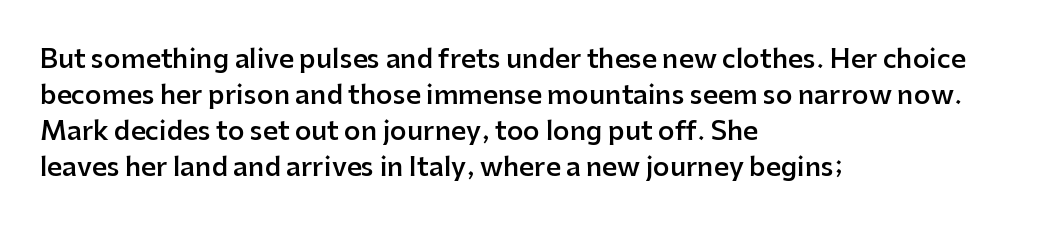
{"italic": "no", "bold": "semi", "underline": "no", "align": "left", "line_spacing": "normal", "line_spacing_ratio": 1.39, "letter_spacing": "normal", "letter_spacing_em": 0.0, "glyph_px": 26}
